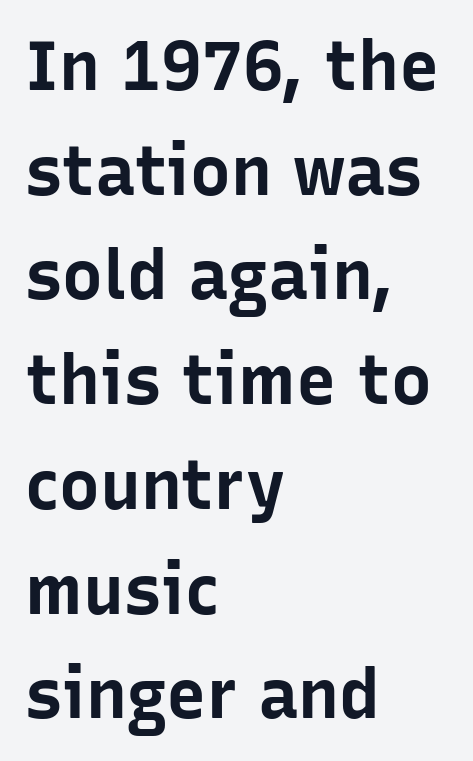
{"serif": "no", "italic": "no", "bold": "yes", "weight": "bold", "width": "normal", "stroke_contrast": "low", "x_height": "medium", "monospaced": "no", "underline": "no", "align": "left", "line_spacing": "normal", "line_spacing_ratio": 1.54, "letter_spacing": "normal", "letter_spacing_em": 0.0, "glyph_px": 68}
